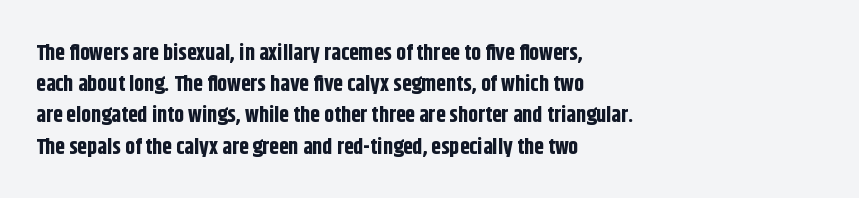
Q: Is the text bold? A: Yes.
Q: Is the text italic (slanted)? A: No, it is upright.
Q: Is the text underlined? A: No.
Q: How is the paragraph aligned? A: Left-aligned.
Q: Is the spacing between letters normal or unusually wide? A: Normal.
Q: Is the spacing between lines tight, normal or loose? A: Normal.
